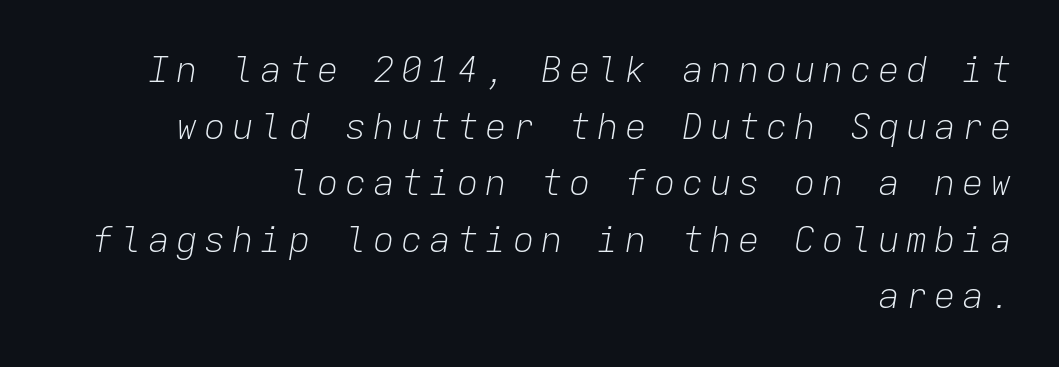
Is there much room between lines? A standard amount, neither cramped nor airy. This rendering features lettering with no underline. Stroke mass is kept to a normal reading level or below. A typesetter would call this monospace, since all characters share one set width. Compared with a flush-left layout, this one pins lines to the opposite, right side.
